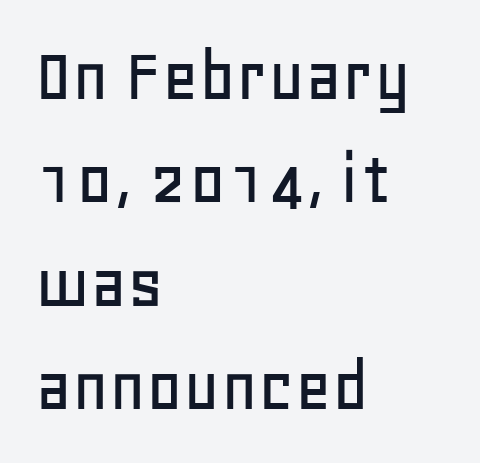
{"serif": "no", "italic": "no", "width": "normal", "stroke_contrast": "low", "x_height": "large", "monospaced": "no", "underline": "no", "align": "left", "line_spacing": "normal", "line_spacing_ratio": 1.31, "letter_spacing": "normal", "letter_spacing_em": 0.0, "glyph_px": 79}
